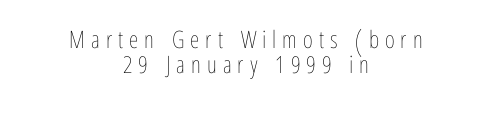
The image shows 24 px text type, upright; set centered, tight line spacing (1.06x), unusually wide letter spacing (+0.25 em), not underlined.
